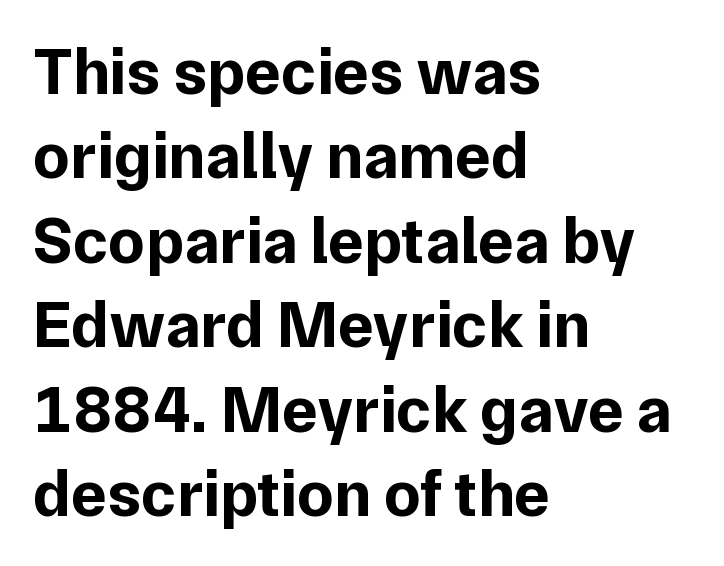
Typographically, this falls in the sans-serif category. The letters stand straight up with perfectly vertical stems. Only glyphs here, with clear space below each row. Each word holds together tightly as a unit, with standard inter-letter gaps.
